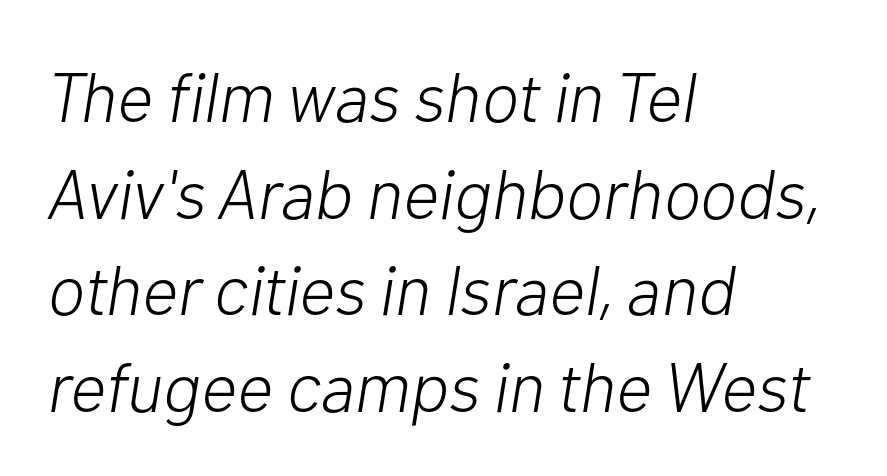
Q: Is the text bold? A: No.
Q: Is the text italic (slanted)? A: Yes, it leans right by about 10 degrees.
Q: Is the text underlined? A: No.
Q: How is the paragraph aligned? A: Left-aligned.
Q: Is the spacing between letters normal or unusually wide? A: Normal.
Q: Is the spacing between lines tight, normal or loose? A: Normal.
Q: Width (condensed, normal, or wide)? A: Normal.
Q: Stroke contrast? A: Low.
Q: x-height? A: Medium.
Q: Monospaced? A: No.
